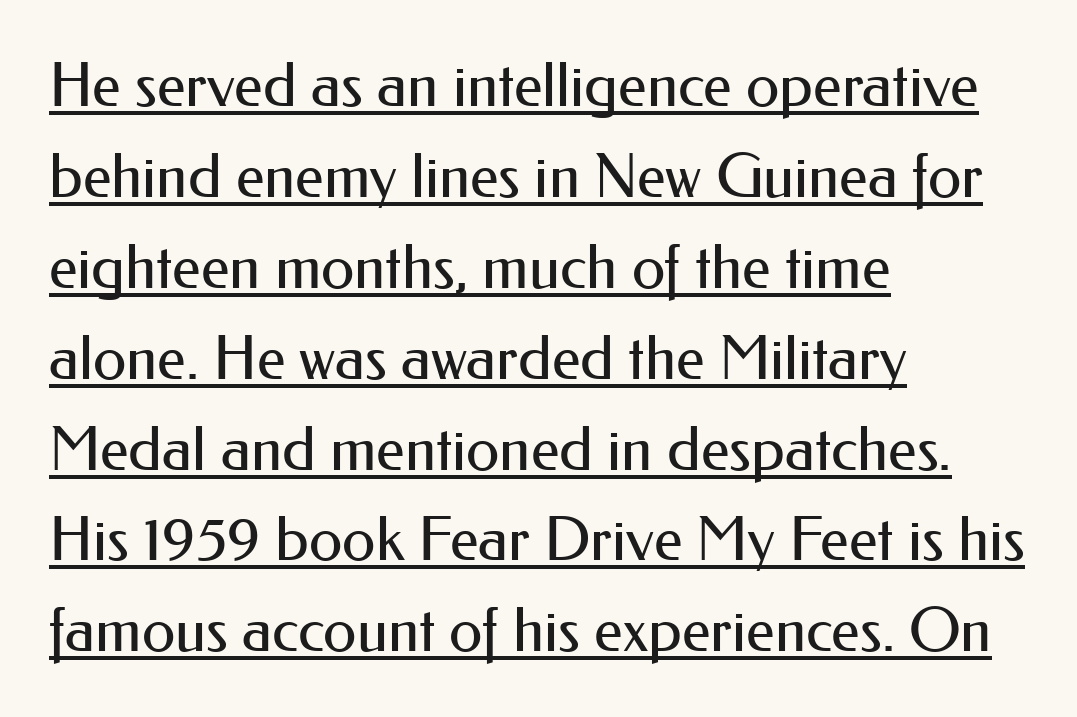
{"serif": "no", "italic": "no", "bold": "no", "weight": "regular", "width": "normal", "stroke_contrast": "medium", "x_height": "small", "monospaced": "no", "underline": "yes", "align": "left", "line_spacing": "normal", "line_spacing_ratio": 1.49, "letter_spacing": "normal", "letter_spacing_em": 0.0, "glyph_px": 61}
